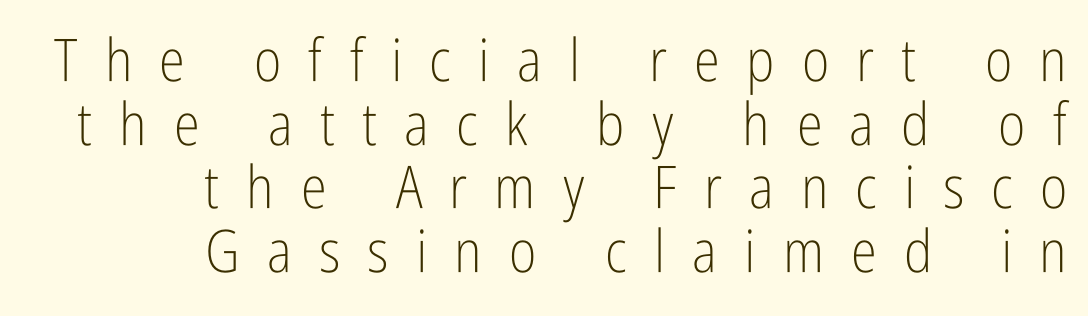
{"serif": "no", "italic": "no", "bold": "no", "weight": "light", "width": "condensed", "stroke_contrast": "low", "x_height": "medium", "monospaced": "no", "underline": "no", "align": "right", "line_spacing": "tight", "line_spacing_ratio": 1.08, "letter_spacing": "wide", "letter_spacing_em": 0.46, "glyph_px": 59}
